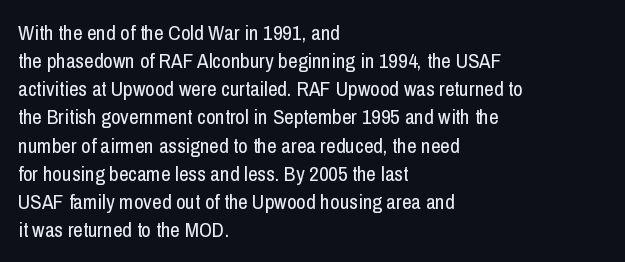
{"italic": "no", "bold": "no", "underline": "no", "align": "left", "line_spacing": "normal", "line_spacing_ratio": 1.34, "letter_spacing": "normal", "letter_spacing_em": 0.0, "glyph_px": 21}
